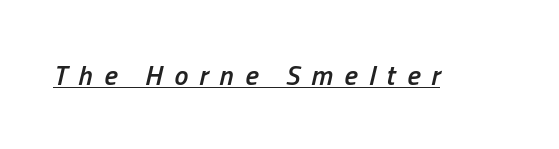
The image shows 28 px semibold, condensed type, italic (leaning right); set unusually wide letter spacing (+0.4 em), underlined; low stroke contrast and a medium x-height.
